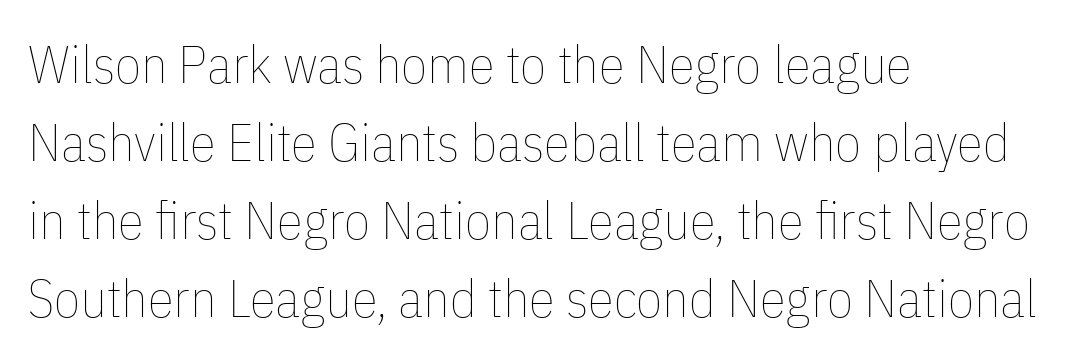
{"italic": "no", "bold": "no", "weight": "thin", "width": "condensed", "stroke_contrast": "low", "x_height": "medium", "monospaced": "no", "underline": "no", "align": "left", "line_spacing": "normal", "line_spacing_ratio": 1.47, "letter_spacing": "normal", "letter_spacing_em": 0.0, "glyph_px": 53}
